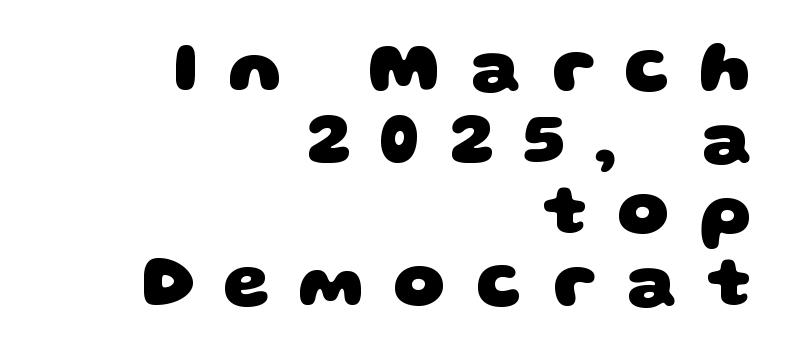
{"serif": "no", "bold": "yes", "weight": "heavy", "width": "wide", "stroke_contrast": "low", "x_height": "large", "monospaced": "no", "underline": "no", "align": "right", "line_spacing": "tight", "line_spacing_ratio": 0.98, "letter_spacing": "wide", "letter_spacing_em": 0.41, "glyph_px": 73}
